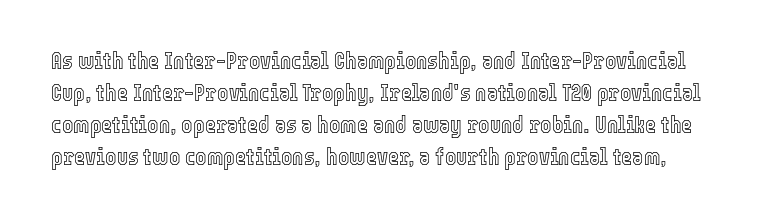
Q: Is the text italic (slanted)? A: No, it is upright.
Q: Is the text underlined? A: No.
Q: Is the spacing between letters normal or unusually wide? A: Normal.
Q: Is the spacing between lines tight, normal or loose? A: Normal.
